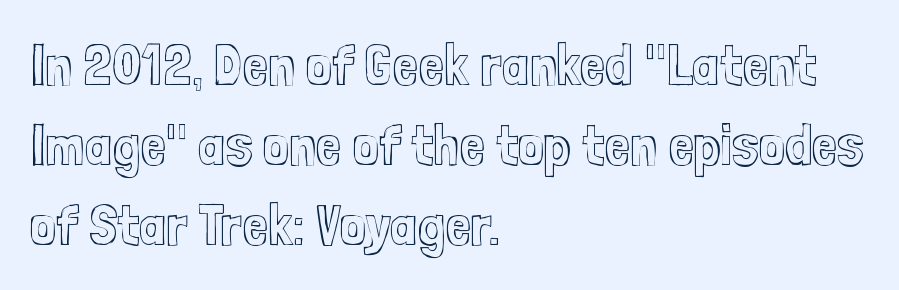
The image shows 58 px condensed type, upright; set left-aligned, normal line spacing (1.38x), normal letter spacing, not underlined; a medium x-height.
